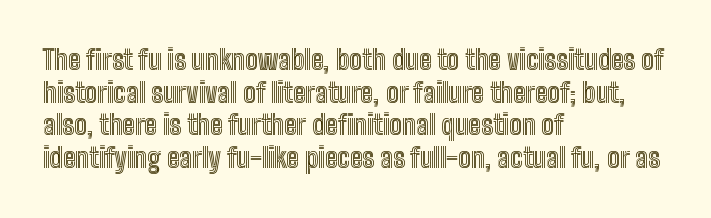
The image shows 27 px text type, upright; set left-aligned, line spacing 1.21x, normal letter spacing, not underlined.
